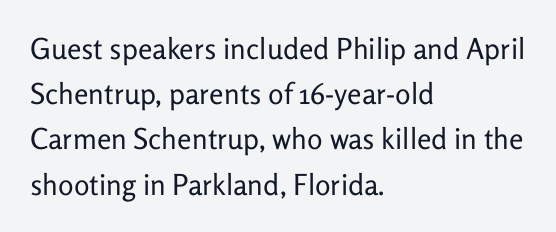
This is sans-serif lettering, the kind often seen on screens and signage. The lettering stays uniformly vertical, giving the passage a roman look. Beneath every word, the page is bare. The face used here is proportionally spaced, like ordinary book or web type. Summary of weight: not heavy and not bold.
